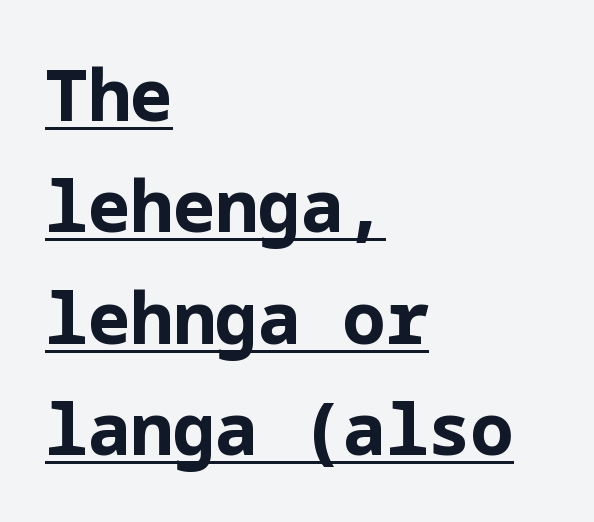
{"serif": "no", "italic": "no", "bold": "yes", "weight": "bold", "width": "normal", "stroke_contrast": "low", "x_height": "medium", "underline": "yes", "align": "left", "line_spacing": "normal", "line_spacing_ratio": 1.57, "letter_spacing": "normal", "letter_spacing_em": 0.0, "glyph_px": 71}
